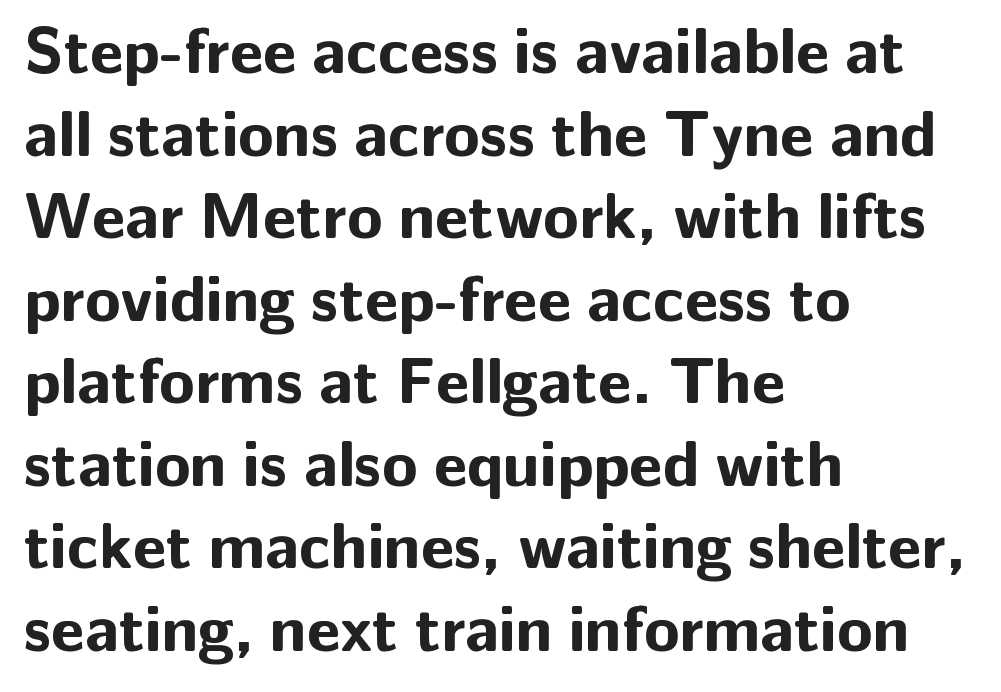
Characters remain perfectly vertical along every line. Examine the stroke ends and you'll find no serifs. Alignment: flush left. The face used here has the dense, thick strokes of a bold.
